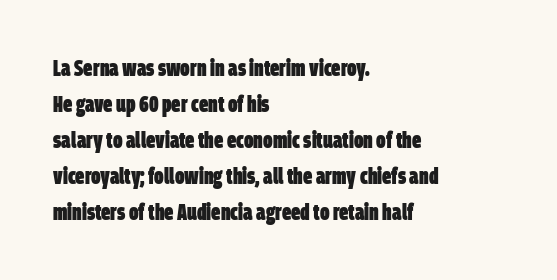
The setting favours the left margin, as ordinary paragraphs usually do. The rows are spaced the way most documents space them. The zone under the glyphs is completely vacant. Does extra space separate the letters? No, they use regular spacing.
